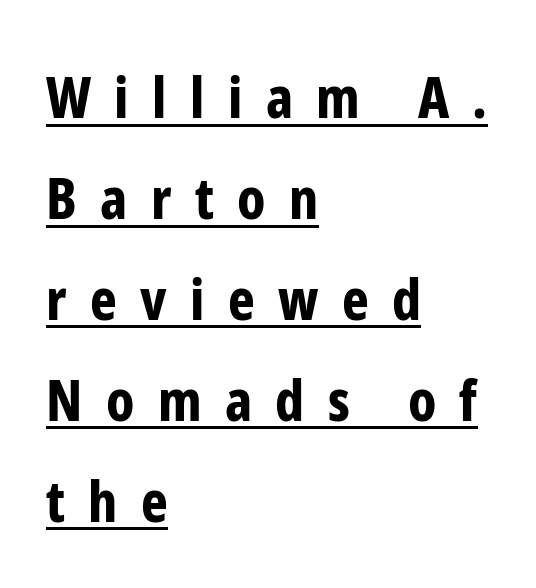
It's the straight-up-and-down kind of type. You can tell from the bare stems that sans-serif type was used. The passage is arranged the way most books set body copy — flush left. Spacing verdict: proportional, widths tailored to each character. Letter spacing: wide. In designer terms, the underline attribute is active on this setting.
